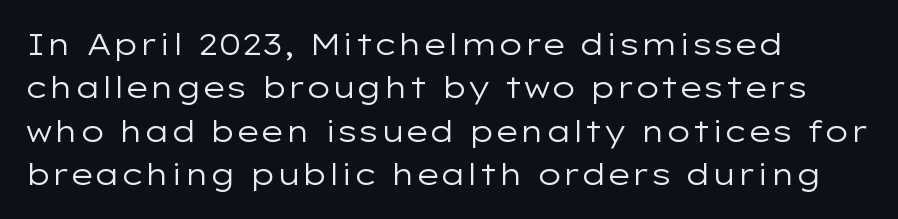
Posture: upright roman. A quiet, ordinary-to-light weight characterises the typeface. Summary of vertical rhythm: regular, with standard interline spacing. There is no visible air inserted between adjacent glyphs. This sample is left-justified, so line endings fall wherever the words run out.
